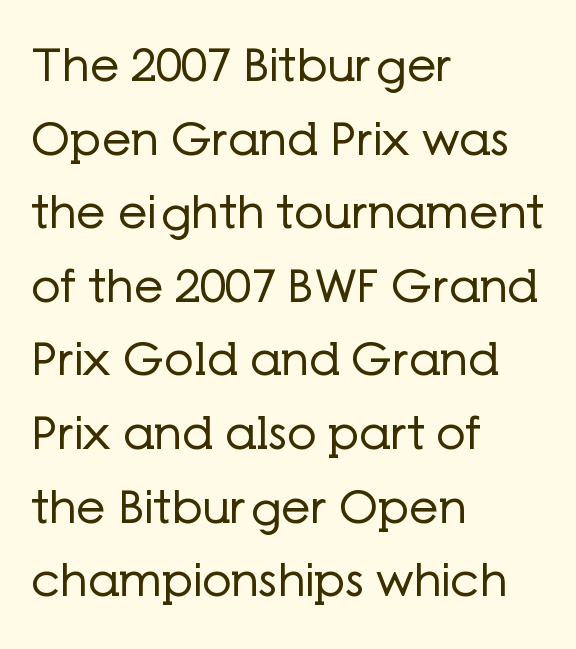
The tracking reads as untouched default to a designer's eye. The baseline area is clear. The passage is arranged the way most books set body copy — flush left. Rendered with straight, roman letterforms. The face used here is proportionally spaced, like ordinary book or web type.
